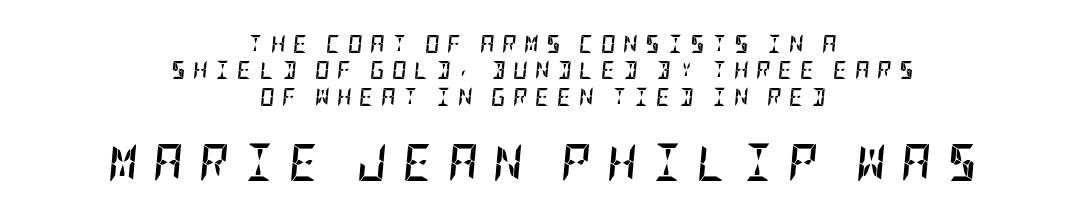
Q: Is the text bold? A: Yes.
Q: Is the text italic (slanted)? A: Yes, it leans right by about 5 degrees.
Q: Is the text underlined? A: No.
Q: How is the paragraph aligned? A: Centered.
Q: Is the spacing between letters normal or unusually wide? A: Unusually wide.
Q: Is the spacing between lines tight, normal or loose? A: Normal.
Q: Which block of text is set in a larger size, the first (top) or the second (bottom)? A: The second (bottom) one.
Q: Width (condensed, normal, or wide)? A: Condensed.
Q: Stroke contrast? A: Low.
Q: x-height? A: Large.
